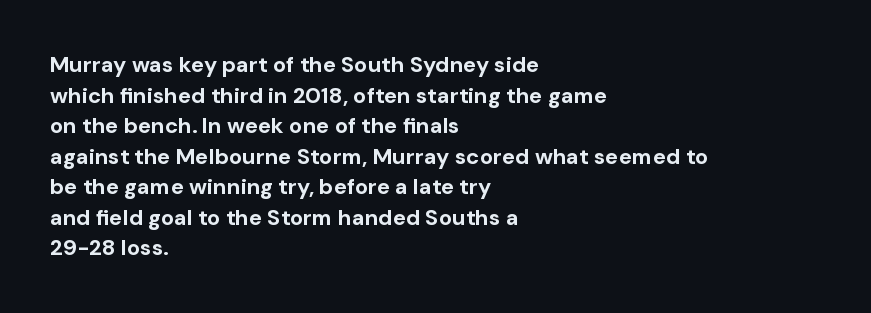
{"italic": "no", "bold": "yes", "underline": "no", "align": "left", "line_spacing": "normal", "line_spacing_ratio": 1.39, "letter_spacing": "normal", "letter_spacing_em": 0.0, "glyph_px": 22}
